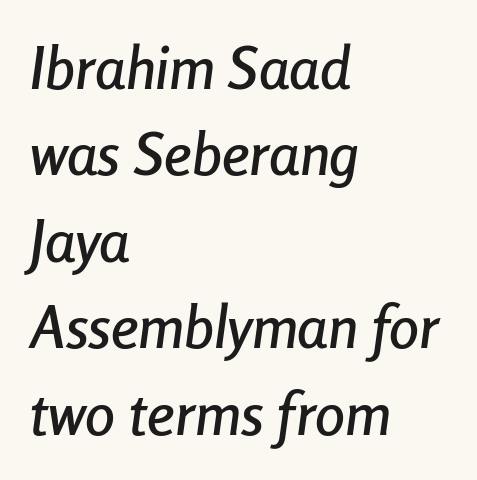
{"italic": "yes", "lean": "right", "slant_degrees": 8, "width": "condensed", "stroke_contrast": "low", "x_height": "medium", "monospaced": "no", "underline": "no", "align": "left", "line_spacing": "normal", "line_spacing_ratio": 1.44, "letter_spacing": "normal", "letter_spacing_em": 0.0, "glyph_px": 60}
